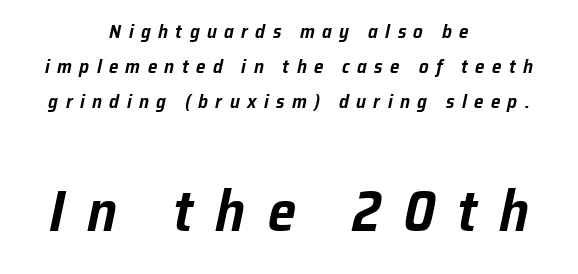
Block two is the big one; block one sits smaller above it. Words appear elongated and porous because spacing is wide. The letters are slanted; this is an italic face. Spacing verdict: proportional, widths tailored to each character. Compared with a flush-left layout, this one balances lines on the center instead.
